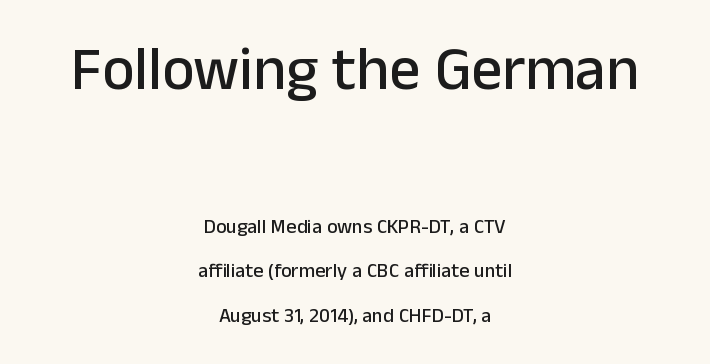
{"serif": "no", "italic": "no", "width": "normal", "stroke_contrast": "low", "x_height": "medium", "monospaced": "no", "underline": "no", "align": "center", "line_spacing": "loose", "line_spacing_ratio": 2.23, "letter_spacing": "normal", "letter_spacing_em": 0.0, "larger_block": "first", "size_ratio": 3.05, "glyph_px": 61}
